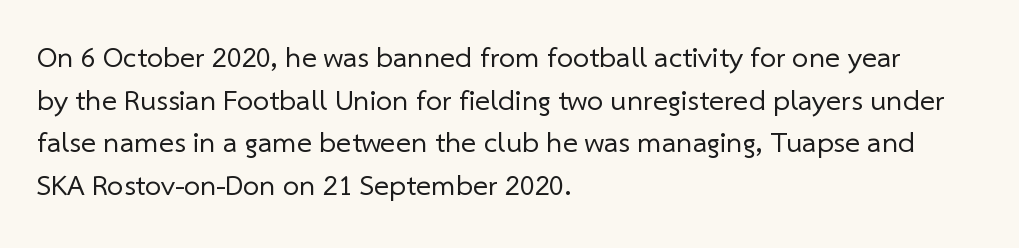
The space directly below the letters is spotless. The letters carry no serifs — their stems end cleanly without finishing strokes. Here the designer chose a conventional face with non-uniform glyph widths. Short note: letters normally spaced. Layout note: lines flush left.
